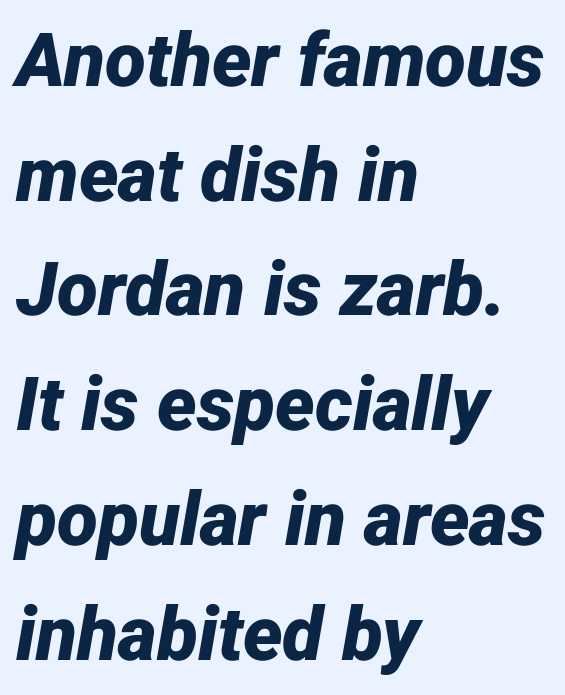
{"italic": "yes", "lean": "right", "slant_degrees": 12, "bold": "yes", "weight": "bold", "width": "normal", "stroke_contrast": "low", "x_height": "medium", "monospaced": "no", "underline": "no", "align": "left", "line_spacing": "normal", "line_spacing_ratio": 1.53, "letter_spacing": "normal", "letter_spacing_em": 0.0, "glyph_px": 75}
